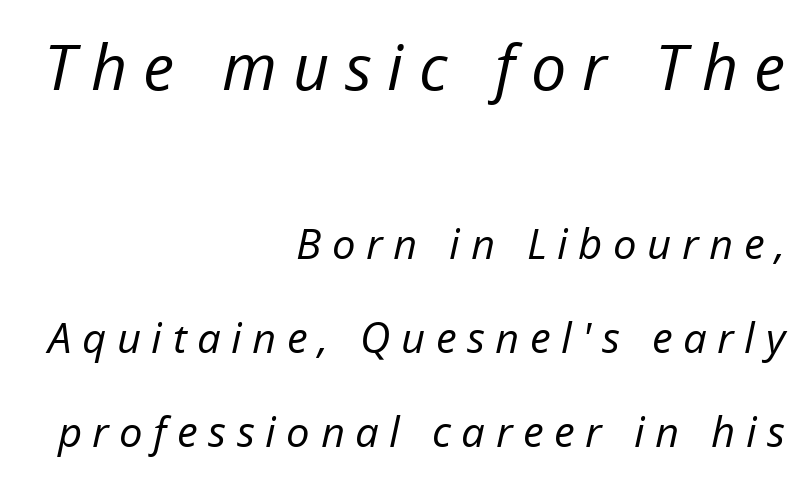
Nobody drew a line under any word here. Airy leading. Characters follow at a spacing far wider than the type designer built in. Is the lower block the larger one? No — the upper block carries the bigger type. This sample has the flowing, uneven cadence of proportional lettering.
